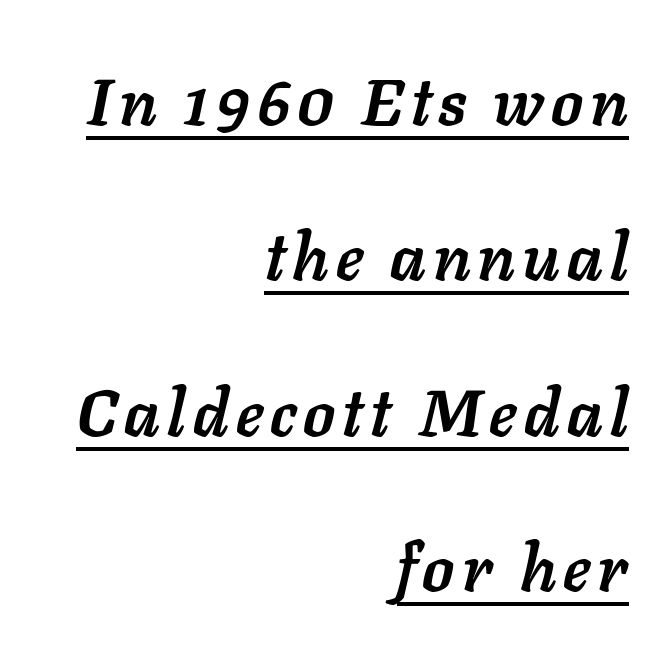
A full-strength bold gives these letters their thick strokes. The face used here has a pronounced slope to its letters. This sample has the flowing, uneven cadence of proportional lettering. Vertically, the passage feels expansive, rows floating well apart.
